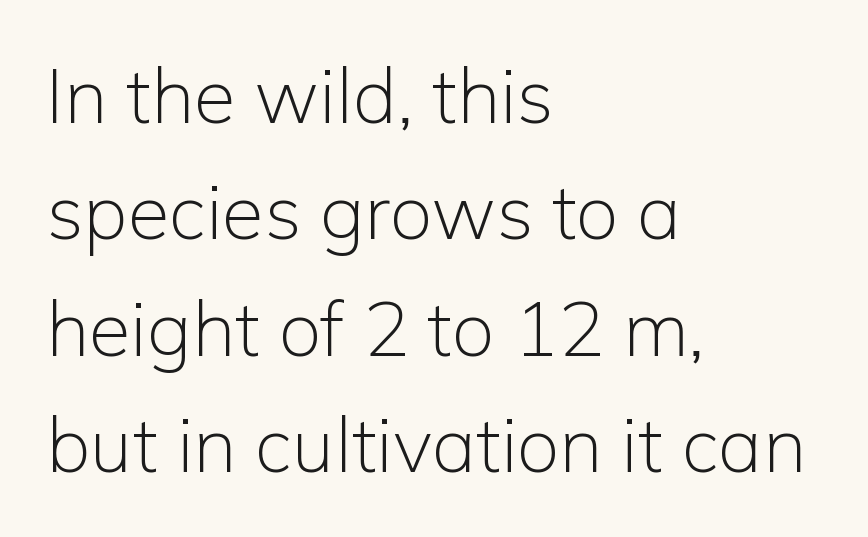
Classification — sans serif. The cut favours lightness, reaching ordinary text weight at its darkest. The specimen omits any rule beneath the text block's lines. Where is the straight margin? On the left.
